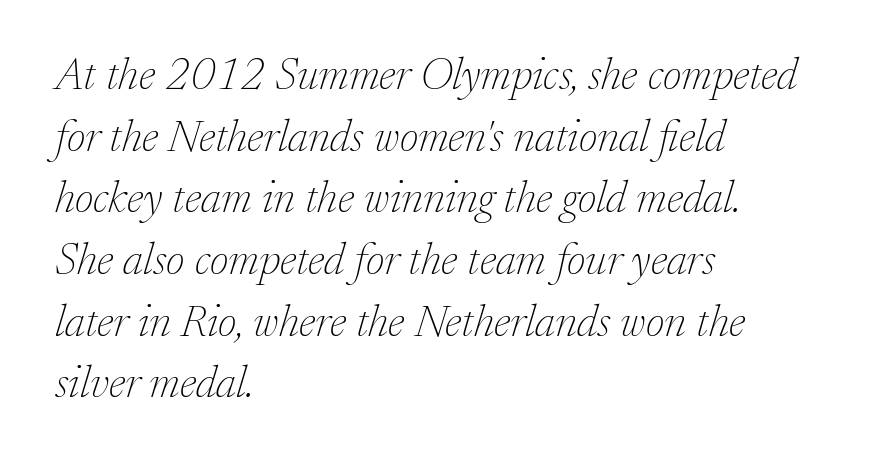
{"serif": "yes", "italic": "yes", "lean": "right", "slant_degrees": 17, "bold": "no", "weight": "thin", "width": "normal", "stroke_contrast": "low", "x_height": "medium", "monospaced": "no", "underline": "no", "align": "left", "line_spacing": "normal", "line_spacing_ratio": 1.37, "letter_spacing": "normal", "letter_spacing_em": 0.0, "glyph_px": 45}
